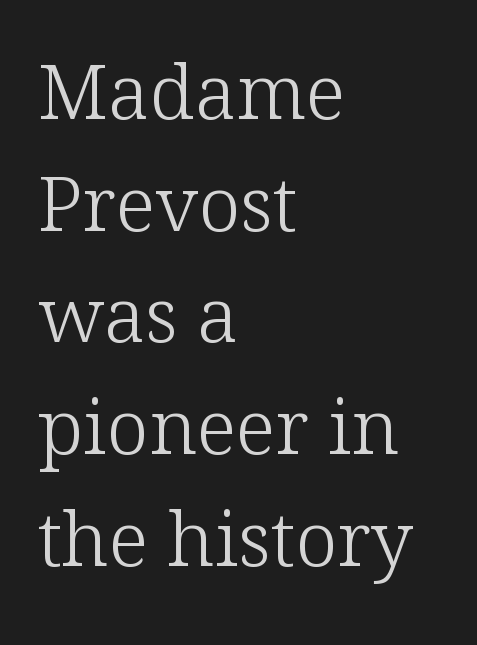
Q: Is the text bold? A: No.
Q: Is the text italic (slanted)? A: No, it is upright.
Q: Is the typeface a serif or a sans-serif typeface? A: Serif.
Q: Is the text underlined? A: No.
Q: How is the paragraph aligned? A: Left-aligned.
Q: Is the spacing between letters normal or unusually wide? A: Normal.
Q: Is the spacing between lines tight, normal or loose? A: Normal.
Q: Width (condensed, normal, or wide)? A: Normal.
Q: Stroke contrast? A: Low.
Q: x-height? A: Medium.
Q: Monospaced? A: No.
